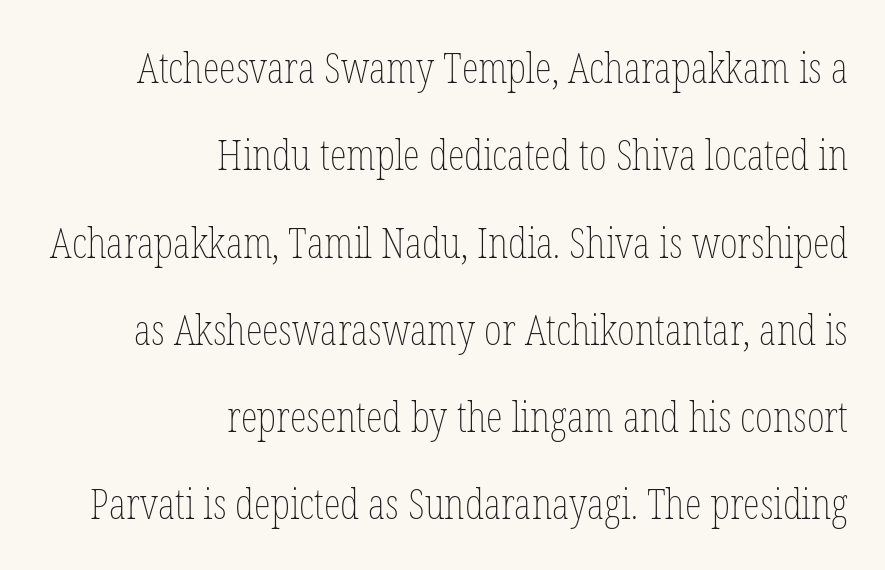
Q: Is the text bold? A: No.
Q: Is the text italic (slanted)? A: No, it is upright.
Q: Is the text underlined? A: No.
Q: How is the paragraph aligned? A: Right-aligned.
Q: Is the spacing between letters normal or unusually wide? A: Normal.
Q: Is the spacing between lines tight, normal or loose? A: Loose.
Q: Width (condensed, normal, or wide)? A: Condensed.
Q: Stroke contrast? A: Low.
Q: x-height? A: Medium.
Q: Monospaced? A: No.
